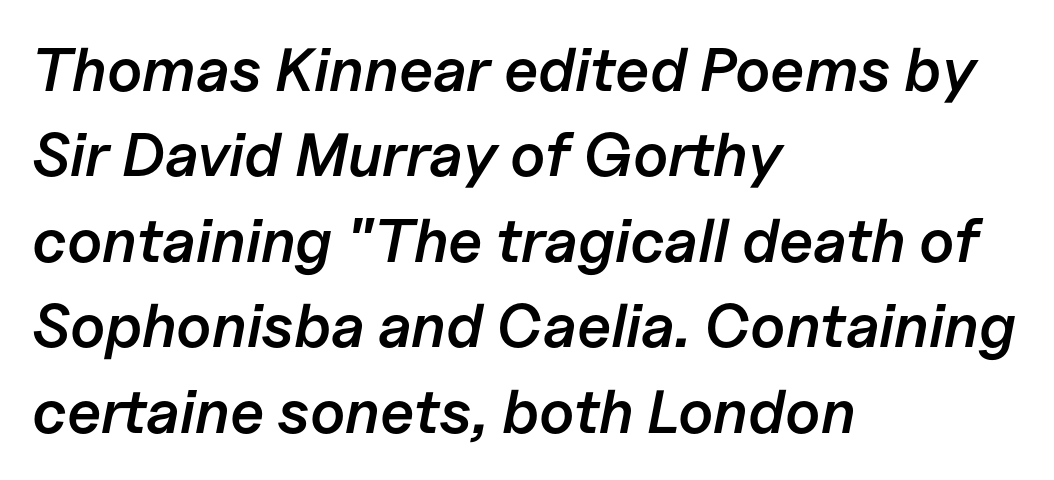
Spacing verdict: proportional, widths tailored to each character. Normally led — the rows are evenly, conventionally spaced. Honestly, the letter spacing is just normal — you wouldn't notice it. Students, this is semibold: more ink than regular, less than bold. The font's italic variant was chosen for this text.
